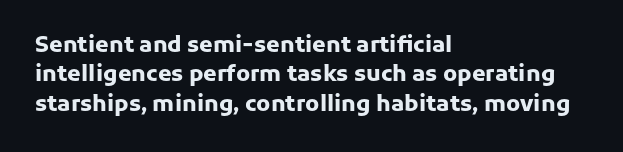
The vertical gap from one line to the next is medium. The rendering uses a bold face; every stroke is thick and dark. When letters stand straight like this, we call the style roman or upright. A typesetter would call this zero additional tracking.
